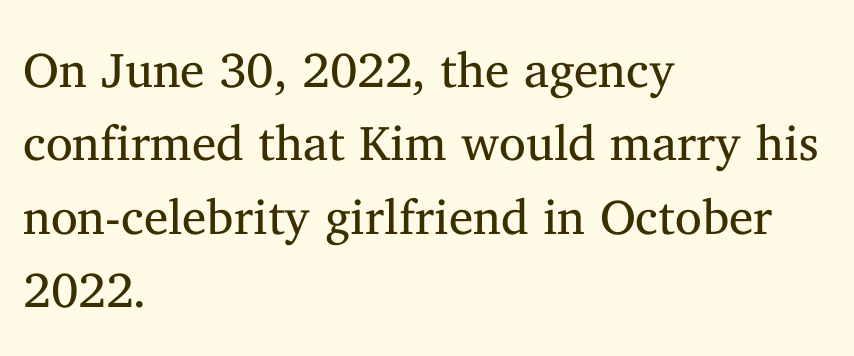
The image shows 49 px regular-weight serif type, upright; set left-aligned, normal line spacing (1.5x), normal letter spacing, not underlined; medium stroke contrast and a medium x-height.
